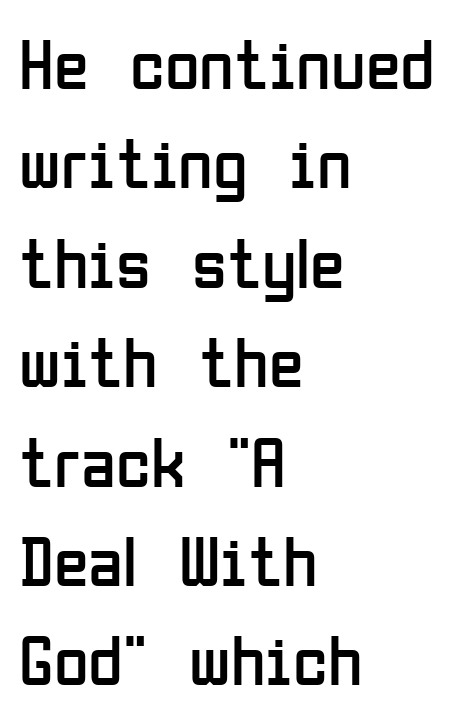
The image shows 71 px regular-weight, condensed sans-serif type, upright; set left-aligned, normal line spacing (1.4x), normal letter spacing, not underlined; low stroke contrast and a medium x-height.
